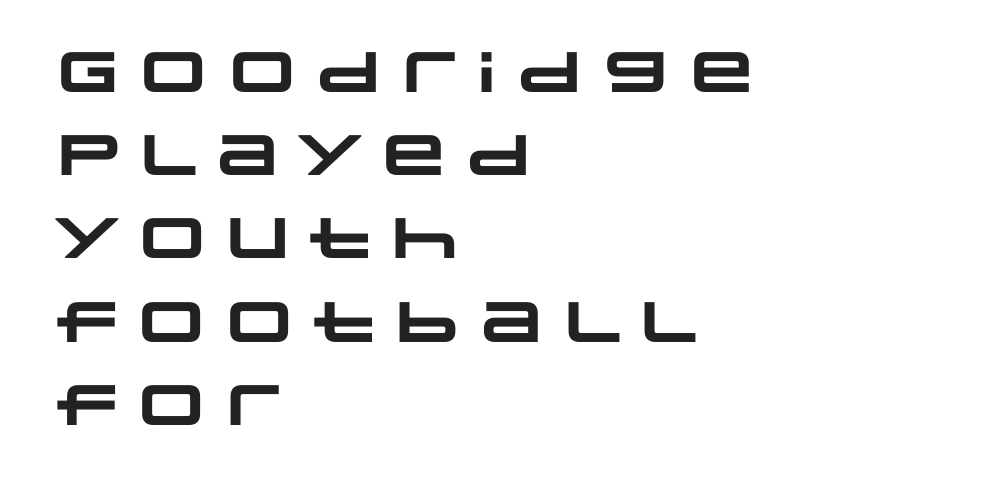
Q: Is the text bold? A: Yes.
Q: Is the typeface a serif or a sans-serif typeface? A: Sans-serif.
Q: Is the text underlined? A: No.
Q: How is the paragraph aligned? A: Left-aligned.
Q: Is the spacing between letters normal or unusually wide? A: Normal.
Q: Is the spacing between lines tight, normal or loose? A: Normal.
Q: Width (condensed, normal, or wide)? A: Wide.
Q: Stroke contrast? A: Low.
Q: x-height? A: Large.
Q: Monospaced? A: No.
